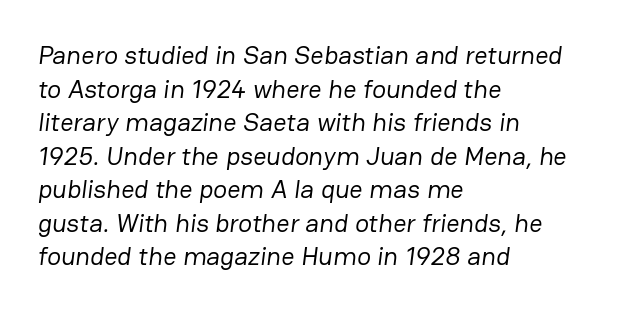
{"bold": "no", "underline": "no", "align": "left", "line_spacing": "normal", "line_spacing_ratio": 1.29, "letter_spacing": "normal", "letter_spacing_em": 0.0, "glyph_px": 26}
